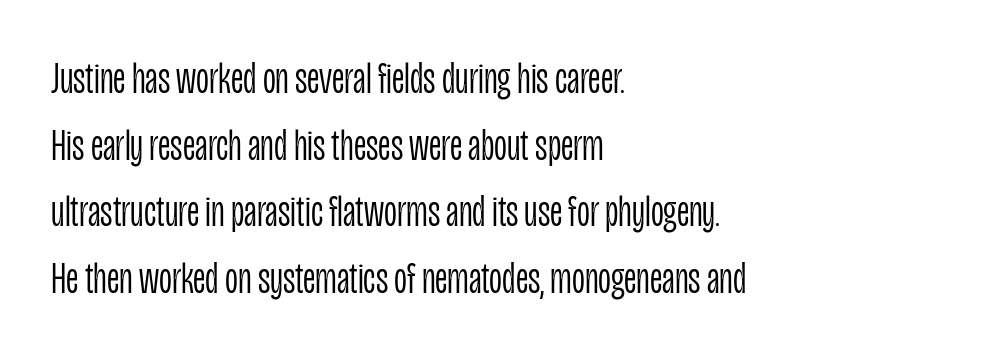
The image shows 45 px light, condensed sans-serif type, upright; set left-aligned, normal line spacing (1.48x), normal letter spacing, not underlined; low stroke contrast and a large x-height.
